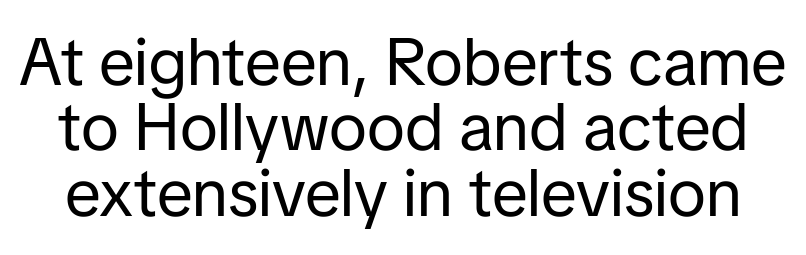
{"serif": "no", "italic": "no", "bold": "no", "weight": "regular", "width": "normal", "stroke_contrast": "low", "x_height": "medium", "monospaced": "no", "underline": "no", "line_spacing": "tight", "line_spacing_ratio": 0.99, "letter_spacing": "normal", "letter_spacing_em": 0.0, "glyph_px": 66}
